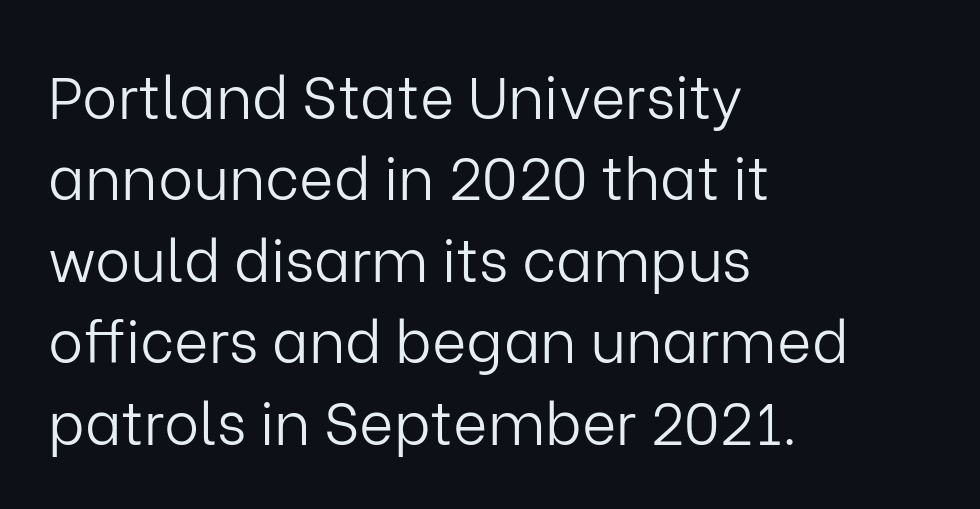
Characters remain perfectly vertical along every line. Descender tails drop into unmarked territory. The rendering uses natural spacing where letterforms have individual widths. The leading is moderate, giving the passage an even texture. Weight: in the light-to-regular range. The font family rendered here belongs to the sans-serif group.
